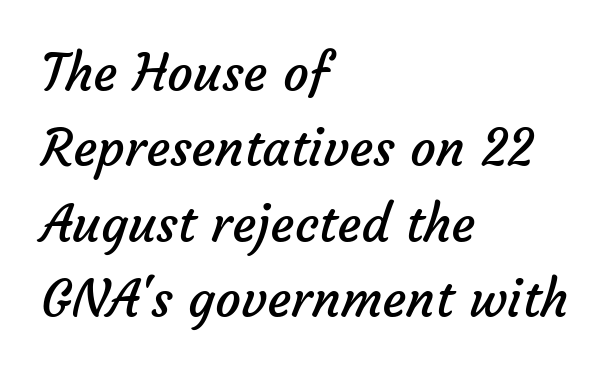
Q: Is the text bold? A: No.
Q: Is the typeface a serif or a sans-serif typeface? A: Sans-serif.
Q: Is the text underlined? A: No.
Q: How is the paragraph aligned? A: Left-aligned.
Q: Is the spacing between letters normal or unusually wide? A: Normal.
Q: Is the spacing between lines tight, normal or loose? A: Normal.
Q: Width (condensed, normal, or wide)? A: Normal.
Q: Stroke contrast? A: Low.
Q: x-height? A: Medium.
Q: Monospaced? A: No.
